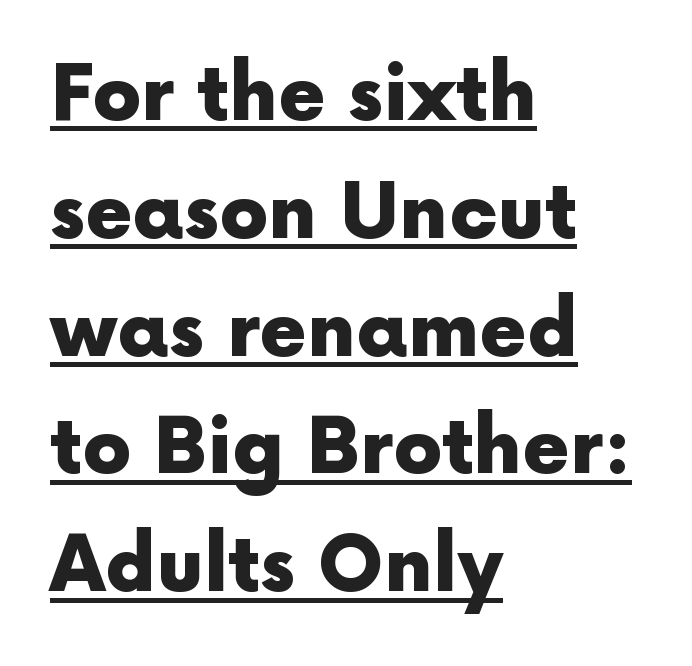
The rendering keeps characters at their native spacing. Varying glyph widths throughout — classic text-font behaviour. The type sits square on the baseline with zero lean. A student would call this left alignment; a typographer would say flush left, rag right.
